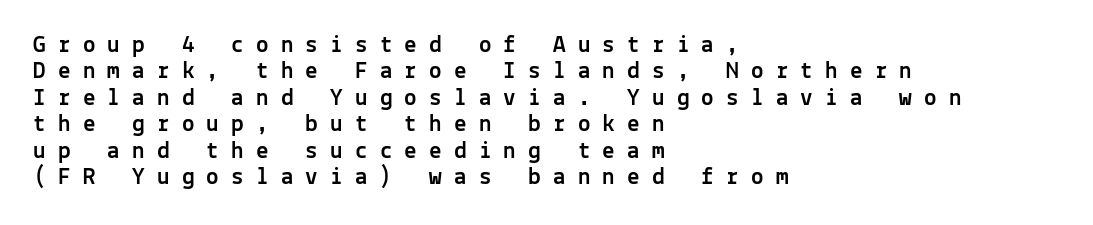
Q: Is the text italic (slanted)? A: No, it is upright.
Q: Is the text underlined? A: No.
Q: How is the paragraph aligned? A: Left-aligned.
Q: Is the spacing between letters normal or unusually wide? A: Unusually wide.
Q: Is the spacing between lines tight, normal or loose? A: Tight.
